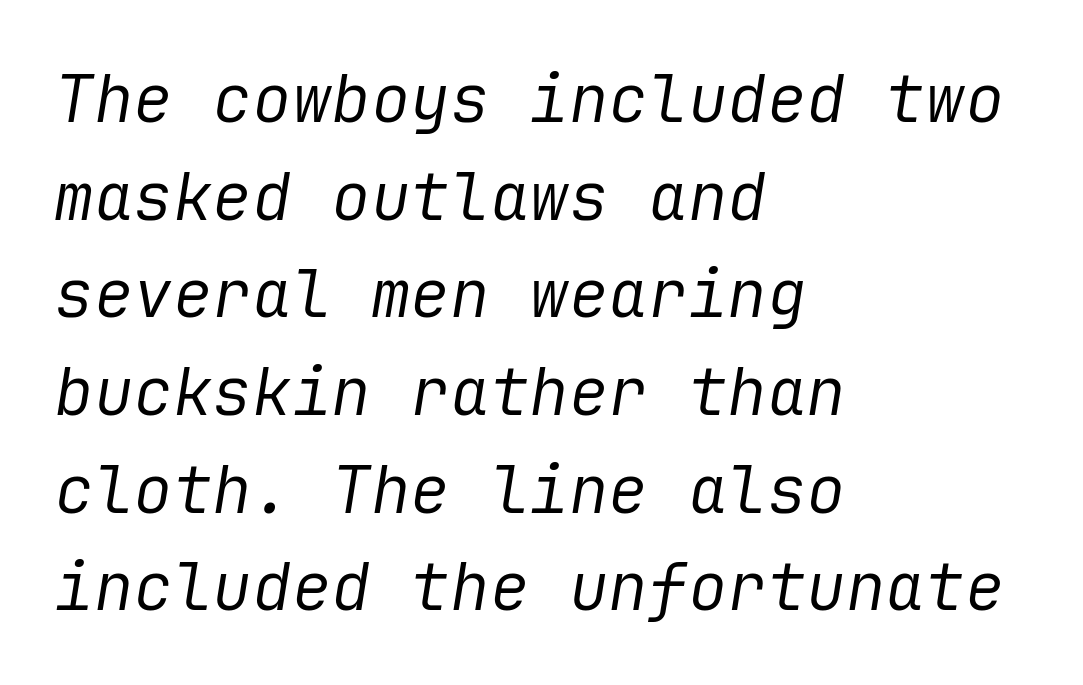
{"italic": "yes", "lean": "right", "slant_degrees": 9, "bold": "no", "weight": "regular", "width": "normal", "stroke_contrast": "low", "x_height": "medium", "underline": "no", "align": "left", "line_spacing": "normal", "line_spacing_ratio": 1.48, "letter_spacing": "normal", "letter_spacing_em": 0.0, "glyph_px": 66}
